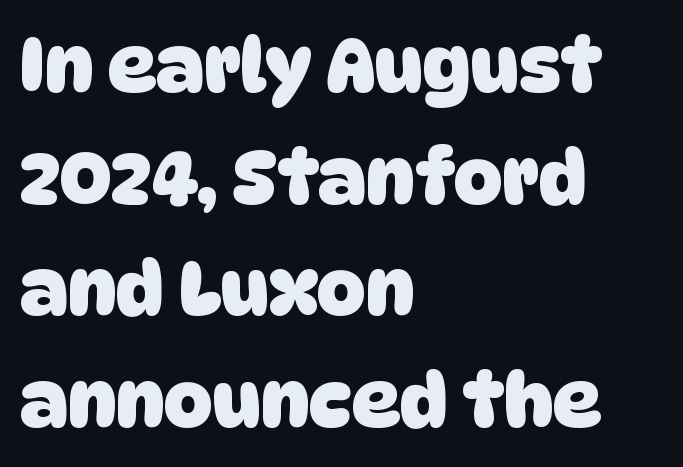
Each letter's strokes conclude bluntly, with no projecting serifs. A typesetter would call this leading conventional body-copy spacing. Any mark beneath the type? The region is blank. Every letter is thick-stroked: bold, no question.
